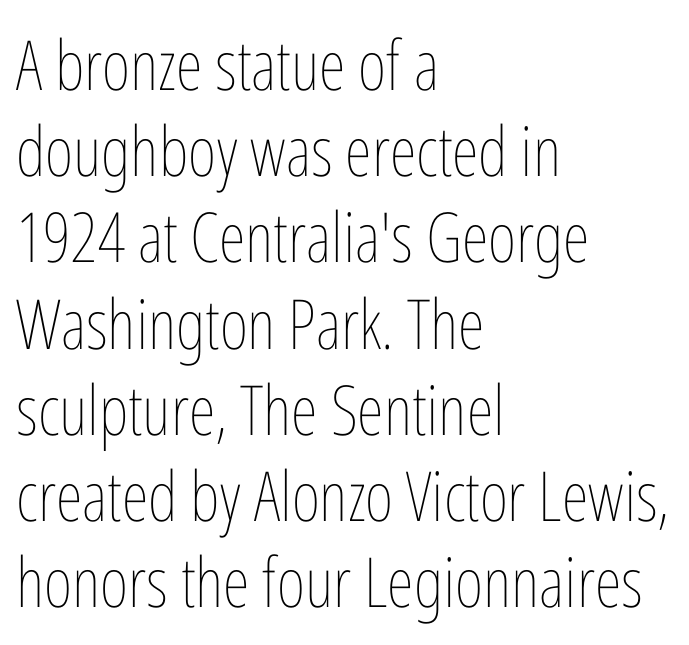
Q: Is the text bold? A: No.
Q: Is the text italic (slanted)? A: No, it is upright.
Q: Is the text underlined? A: No.
Q: How is the paragraph aligned? A: Left-aligned.
Q: Is the spacing between letters normal or unusually wide? A: Normal.
Q: Is the spacing between lines tight, normal or loose? A: Normal.
Q: Width (condensed, normal, or wide)? A: Condensed.
Q: Stroke contrast? A: Low.
Q: x-height? A: Medium.
Q: Monospaced? A: No.
